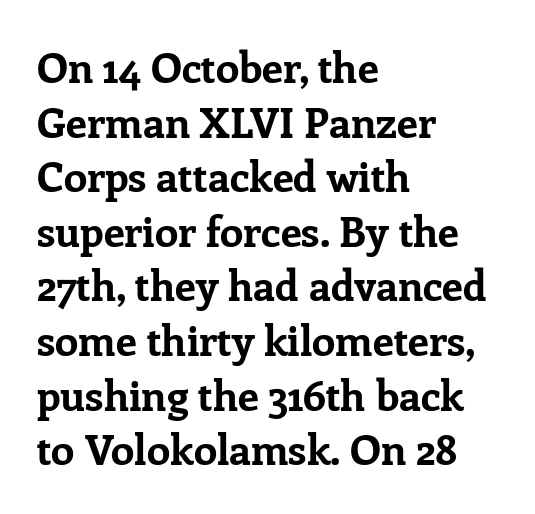
The image shows 42 px bold serif type, upright; set left-aligned, normal line spacing (1.3x), normal letter spacing, not underlined; low stroke contrast and a medium x-height.
